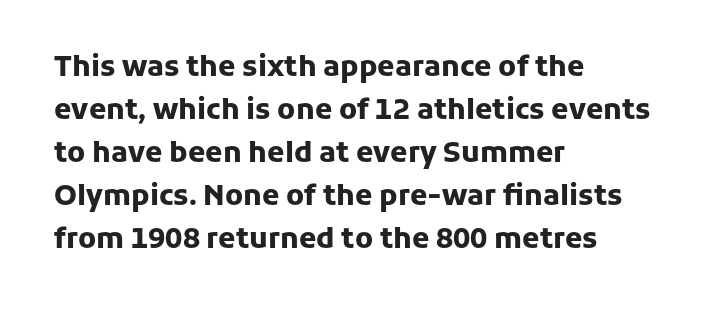
Q: Is the text bold? A: Yes.
Q: Is the text italic (slanted)? A: No, it is upright.
Q: Is the typeface a serif or a sans-serif typeface? A: Sans-serif.
Q: Is the text underlined? A: No.
Q: How is the paragraph aligned? A: Left-aligned.
Q: Is the spacing between letters normal or unusually wide? A: Normal.
Q: Is the spacing between lines tight, normal or loose? A: Normal.
Q: Width (condensed, normal, or wide)? A: Normal.
Q: Stroke contrast? A: Low.
Q: x-height? A: Medium.
Q: Monospaced? A: No.
